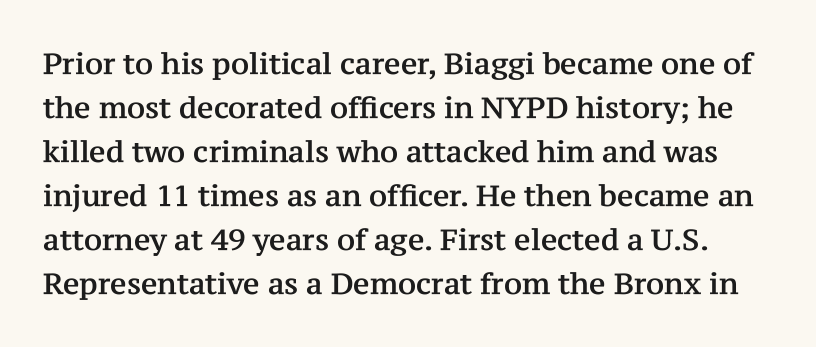
{"serif": "yes", "italic": "no", "width": "normal", "stroke_contrast": "medium", "x_height": "medium", "monospaced": "no", "underline": "no", "line_spacing": "normal", "line_spacing_ratio": 1.52, "letter_spacing": "normal", "letter_spacing_em": 0.0, "glyph_px": 29}
